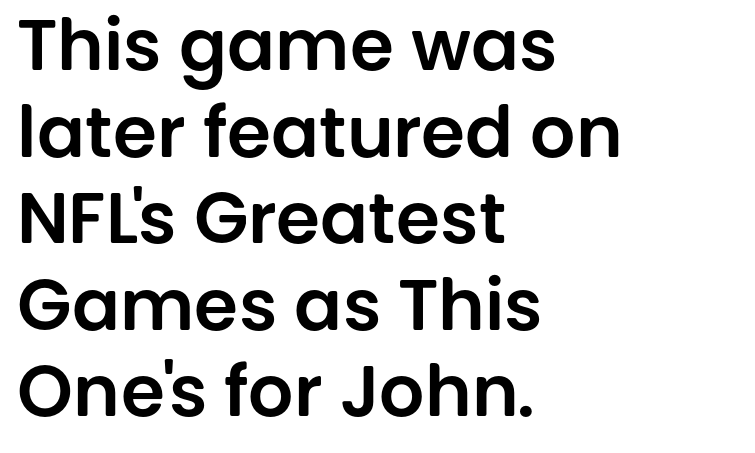
{"serif": "no", "italic": "no", "width": "normal", "stroke_contrast": "low", "x_height": "large", "monospaced": "no", "underline": "no", "align": "left", "line_spacing_ratio": 1.22, "letter_spacing": "normal", "letter_spacing_em": 0.0, "glyph_px": 71}
